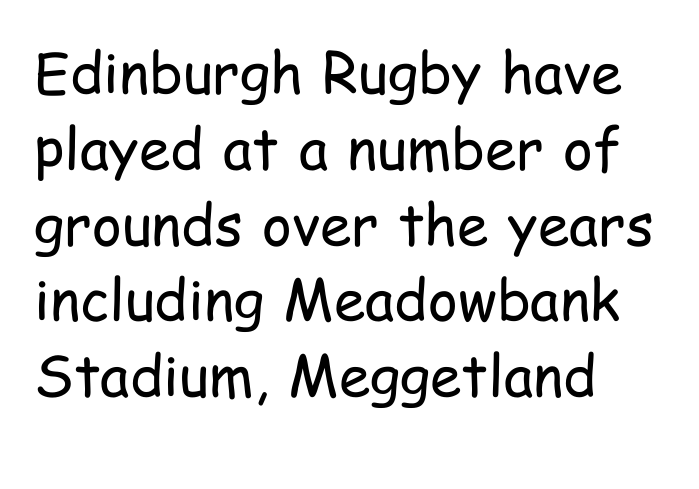
Q: Is the text bold? A: No.
Q: Is the text italic (slanted)? A: No, it is upright.
Q: Is the typeface a serif or a sans-serif typeface? A: Sans-serif.
Q: Is the text underlined? A: No.
Q: How is the paragraph aligned? A: Left-aligned.
Q: Is the spacing between letters normal or unusually wide? A: Normal.
Q: Is the spacing between lines tight, normal or loose? A: Normal.
Q: Width (condensed, normal, or wide)? A: Condensed.
Q: Stroke contrast? A: Low.
Q: x-height? A: Medium.
Q: Monospaced? A: No.
